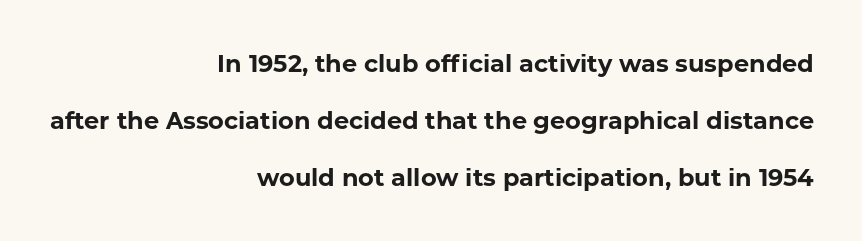
The image shows 24 px bold type, upright; set right-aligned, loose line spacing (2.37x), normal letter spacing, not underlined.
